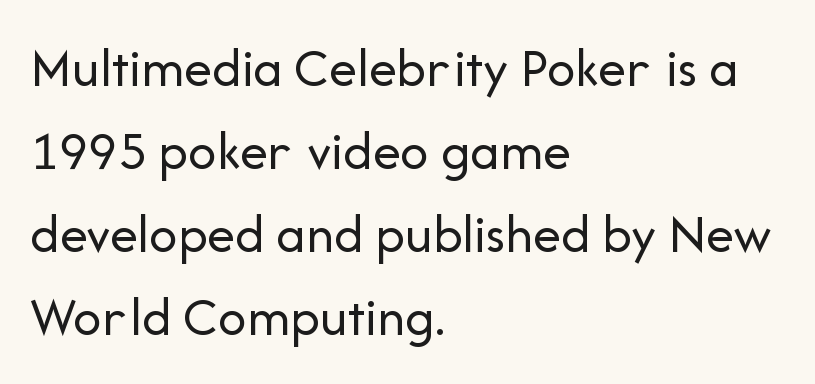
Q: Is the text bold? A: No.
Q: Is the text italic (slanted)? A: No, it is upright.
Q: Is the typeface a serif or a sans-serif typeface? A: Sans-serif.
Q: Is the text underlined? A: No.
Q: How is the paragraph aligned? A: Left-aligned.
Q: Is the spacing between letters normal or unusually wide? A: Normal.
Q: Is the spacing between lines tight, normal or loose? A: Normal.
Q: Width (condensed, normal, or wide)? A: Normal.
Q: Stroke contrast? A: Low.
Q: x-height? A: Medium.
Q: Monospaced? A: No.
